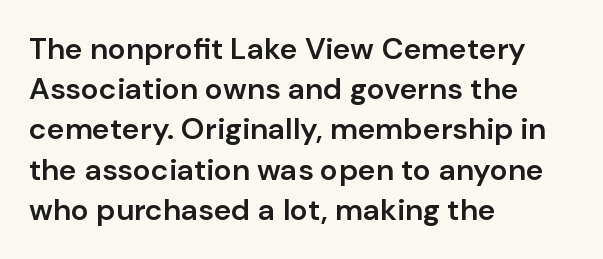
Q: Is the text bold? A: Semi-bold.
Q: Is the text italic (slanted)? A: No, it is upright.
Q: Is the typeface a serif or a sans-serif typeface? A: Sans-serif.
Q: Is the text underlined? A: No.
Q: How is the paragraph aligned? A: Left-aligned.
Q: Is the spacing between letters normal or unusually wide? A: Normal.
Q: Is the spacing between lines tight, normal or loose? A: Normal.
Q: Width (condensed, normal, or wide)? A: Normal.
Q: Stroke contrast? A: Low.
Q: x-height? A: Medium.
Q: Monospaced? A: No.
